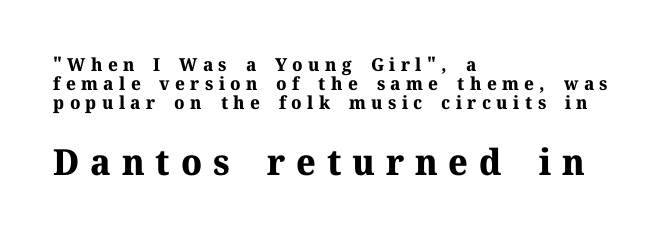
{"serif": "yes", "italic": "no", "bold": "yes", "weight": "bold", "width": "normal", "stroke_contrast": "medium", "x_height": "medium", "monospaced": "no", "underline": "no", "align": "left", "line_spacing": "tight", "line_spacing_ratio": 1.06, "letter_spacing": "wide", "letter_spacing_em": 0.3, "larger_block": "second", "size_ratio": 2.0, "glyph_px": 36}
